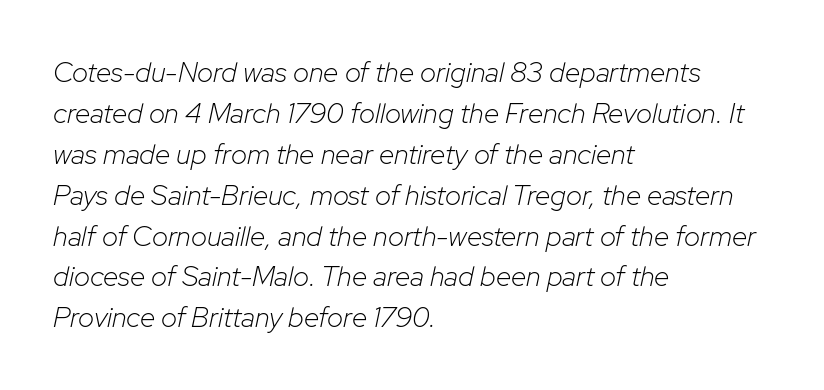
Where is the straight margin? On the left. Is the letter spacing exaggerated? No — it looks like the ordinary default. Note the varied advance widths — an 'i' is clearly narrower than an 'm'. Compared with ordinary roman type, these characters are visibly tilted. These lines sit exactly where default settings would place them.
